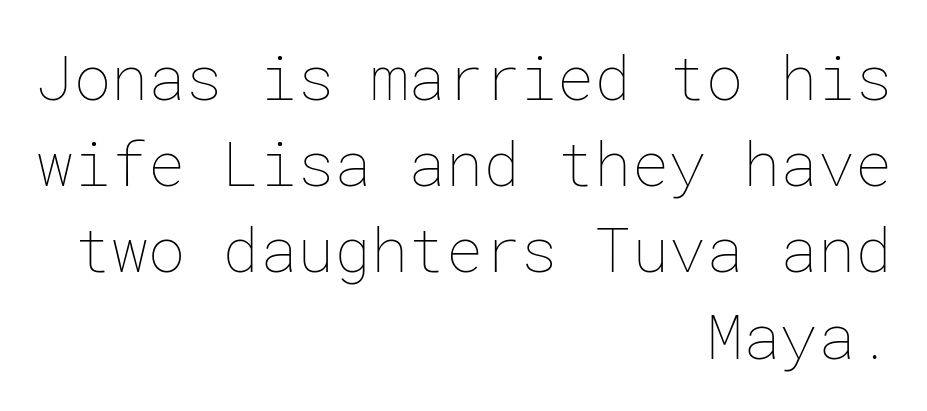
The image shows 62 px thin type, upright; set right-aligned, normal line spacing (1.39x), normal letter spacing, not underlined; low stroke contrast and a medium x-height.
